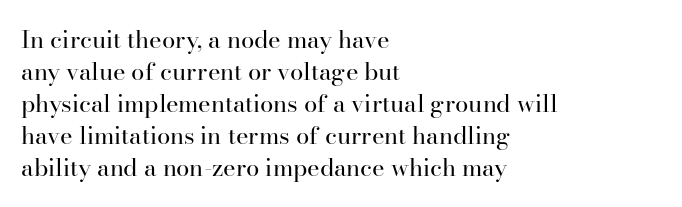
A bare baseline throughout the passage. Does the lettering tilt? It doesn't — this is upright. Leftover space on each line is placed entirely after the last word. Regarding leading, the lines here are spaced in the standard way. Inter-character spacing is left at the font's built-in metrics. Compared with a typical body face, this is equally light or lighter still.
